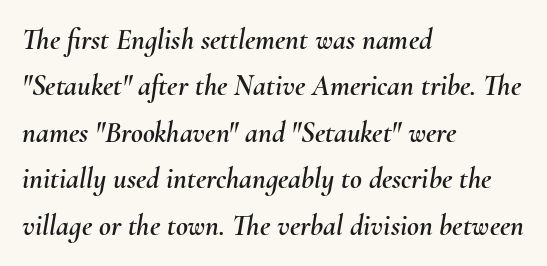
{"italic": "yes", "lean": "right", "slant_degrees": 10, "width": "normal", "stroke_contrast": "medium", "x_height": "small", "monospaced": "no", "underline": "no", "align": "left", "line_spacing": "normal", "line_spacing_ratio": 1.6, "letter_spacing": "normal", "letter_spacing_em": 0.0, "glyph_px": 29}
